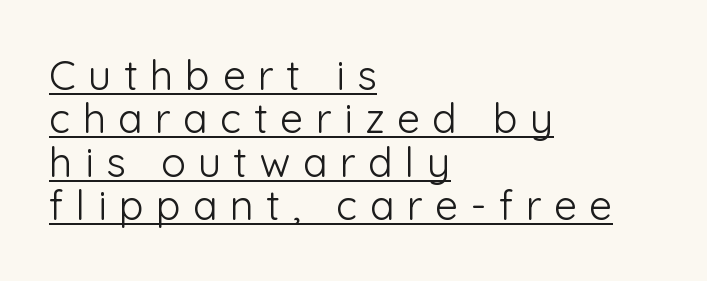
Q: Is the text bold? A: No.
Q: Is the text italic (slanted)? A: No, it is upright.
Q: Is the typeface a serif or a sans-serif typeface? A: Sans-serif.
Q: Is the text underlined? A: Yes.
Q: How is the paragraph aligned? A: Left-aligned.
Q: Is the spacing between letters normal or unusually wide? A: Unusually wide.
Q: Is the spacing between lines tight, normal or loose? A: Tight.
Q: Width (condensed, normal, or wide)? A: Normal.
Q: Stroke contrast? A: Low.
Q: x-height? A: Medium.
Q: Monospaced? A: No.
